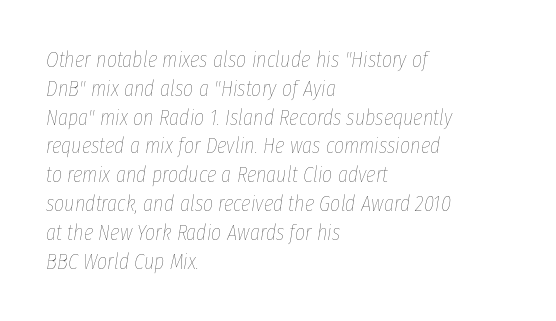
The face used here is rendered with its standard letterfit. This sample keeps an unexceptional amount of space between lines. All the whitespace from short lines collects on the right. The typeface has the unassuming heft of standard copy or less.
